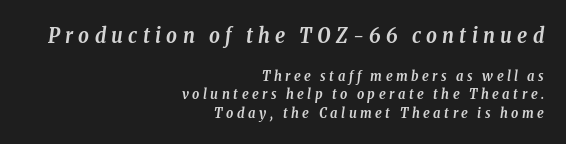
Yep, that's italic — everything's leaning. I'd describe the lettering as bold — thick and assertive. Is there much room between lines? A standard amount, neither cramped nor airy. The paragraph shown leans on its right margin. Two sizes are in play, and the larger belongs to the first block. Look at the tracking — it's clearly loosened, letters drifting apart.
